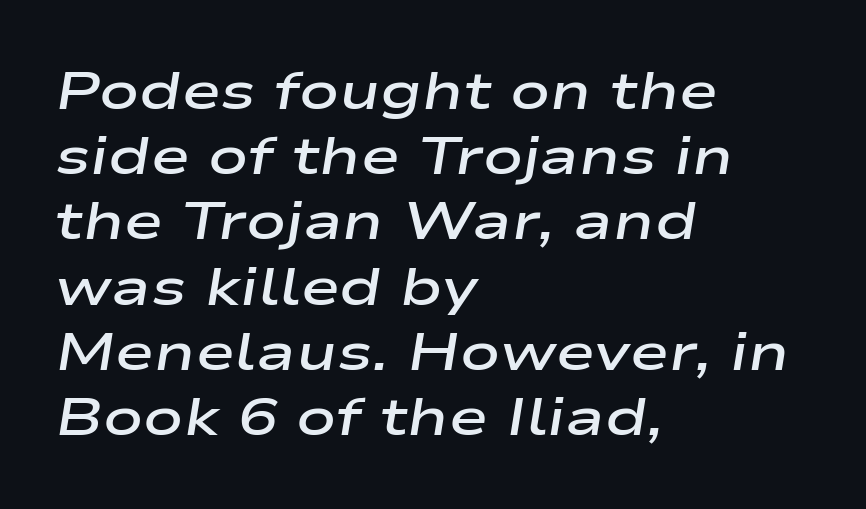
Q: Is the text bold? A: Semi-bold.
Q: Is the text italic (slanted)? A: Yes, it leans right by about 9 degrees.
Q: Is the text underlined? A: No.
Q: How is the paragraph aligned? A: Left-aligned.
Q: Is the spacing between letters normal or unusually wide? A: Normal.
Q: Width (condensed, normal, or wide)? A: Wide.
Q: Stroke contrast? A: Low.
Q: x-height? A: Medium.
Q: Monospaced? A: No.
